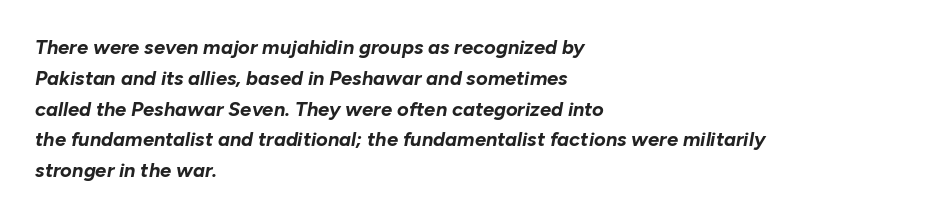
Q: Is the text bold? A: Yes.
Q: Is the text italic (slanted)? A: Yes, it leans right by about 10 degrees.
Q: Is the text underlined? A: No.
Q: How is the paragraph aligned? A: Left-aligned.
Q: Is the spacing between letters normal or unusually wide? A: Normal.
Q: Is the spacing between lines tight, normal or loose? A: Normal.
